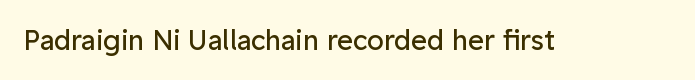
The image shows 27 px text type, upright; set normal letter spacing, not underlined.
